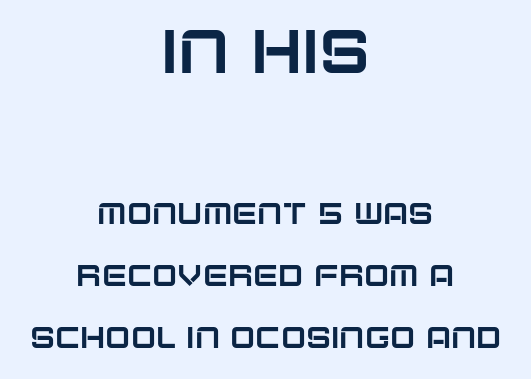
The image shows 61 px sans-serif type, upright; set centered, loose line spacing (2.08x), normal letter spacing, not underlined; the first (top) block is 2.03x larger; low stroke contrast and a large x-height.
